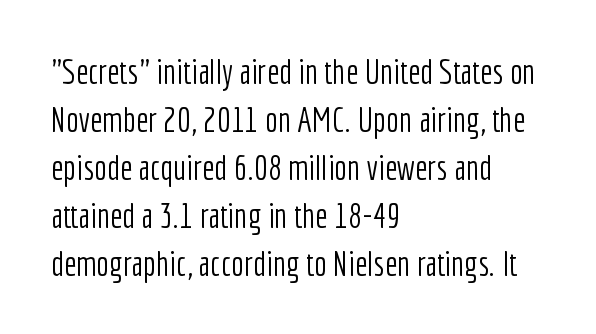
This sample is left-justified, so line endings fall wherever the words run out. Words float on clear page, feet unadorned. Nothing unusual about the tracking: characters are spaced as the font intends. A typesetter would call this proportional, since set widths differ per character. The text was rendered using a sans face with plain stroke endings.
